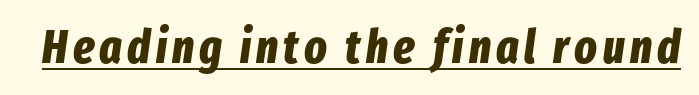
The face used here has the dense, thick strokes of a bold. Do the characters align in a grid? No, the font is proportional. Looking at the ascenders, they clearly lean. The face used here appears with an underline applied.
